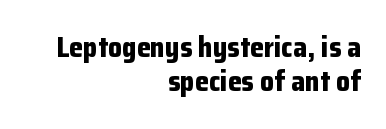
The image shows 28 px bold sans-serif type, upright; set right-aligned, line spacing 1.2x, normal letter spacing, not underlined; low stroke contrast and a medium x-height.
